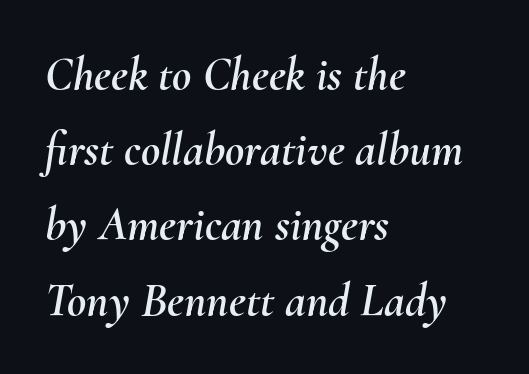
A typesetter would call this leading conventional body-copy spacing. The lines in this sample share a left origin and differ only in where they stop. Letter spacing: default. A typesetter would call this proportional, since set widths differ per character. A typesetter would mark this as italic. This rendering features lettering with no underline.
